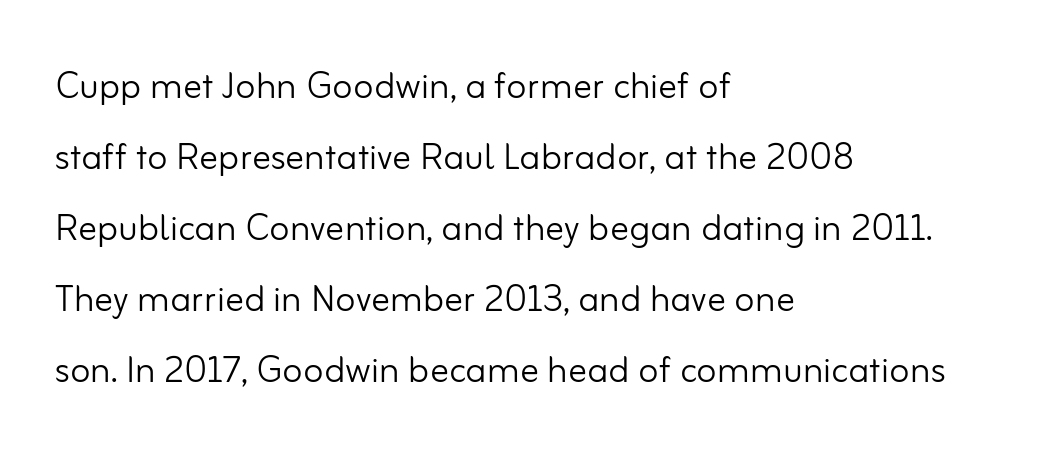
The image shows 47 px light sans-serif type, upright; set left-aligned, normal line spacing (1.51x), normal letter spacing, not underlined; low stroke contrast and a small x-height.
